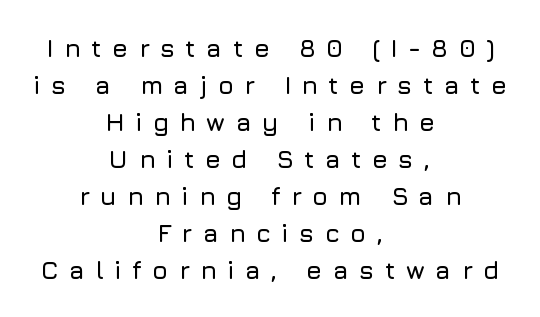
{"italic": "no", "underline": "no", "align": "center", "line_spacing": "normal", "line_spacing_ratio": 1.48, "letter_spacing": "wide", "letter_spacing_em": 0.42, "glyph_px": 25}
